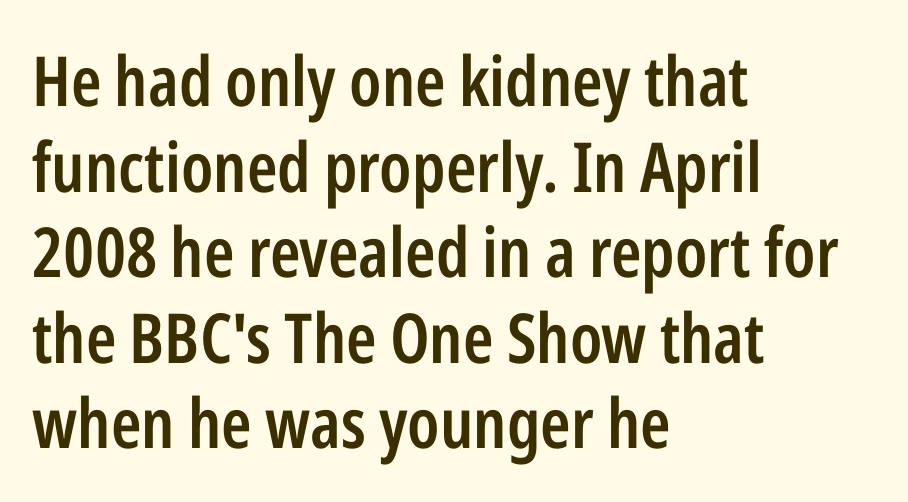
Q: Is the text bold? A: Semi-bold.
Q: Is the text italic (slanted)? A: No, it is upright.
Q: Is the typeface a serif or a sans-serif typeface? A: Sans-serif.
Q: Is the text underlined? A: No.
Q: How is the paragraph aligned? A: Left-aligned.
Q: Is the spacing between letters normal or unusually wide? A: Normal.
Q: Width (condensed, normal, or wide)? A: Condensed.
Q: Stroke contrast? A: Low.
Q: x-height? A: Medium.
Q: Monospaced? A: No.
